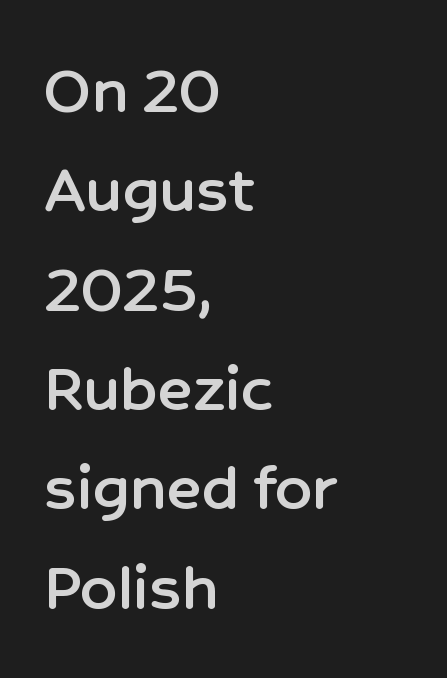
{"serif": "no", "italic": "no", "width": "normal", "stroke_contrast": "low", "x_height": "medium", "monospaced": "no", "underline": "no", "align": "left", "line_spacing": "normal", "line_spacing_ratio": 1.38, "letter_spacing": "normal", "letter_spacing_em": 0.0, "glyph_px": 72}
